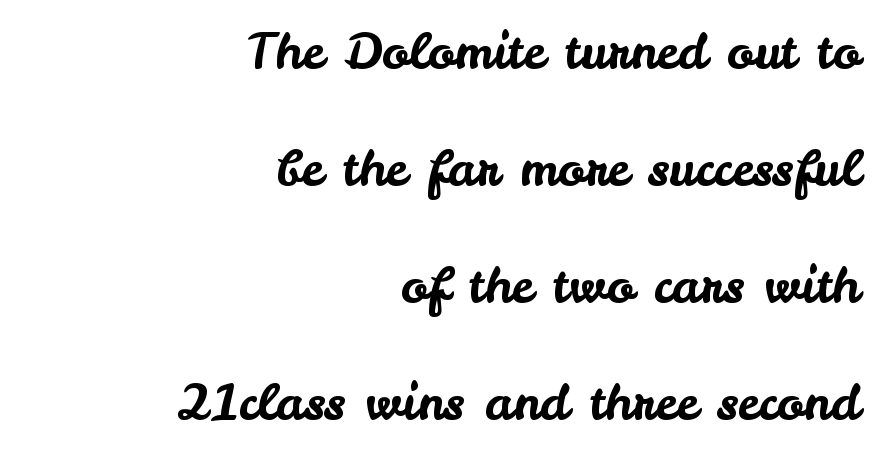
{"serif": "no", "width": "normal", "stroke_contrast": "low", "x_height": "small", "monospaced": "no", "underline": "no", "align": "right", "line_spacing": "loose", "line_spacing_ratio": 2.34, "letter_spacing": "normal", "letter_spacing_em": 0.0, "glyph_px": 50}
